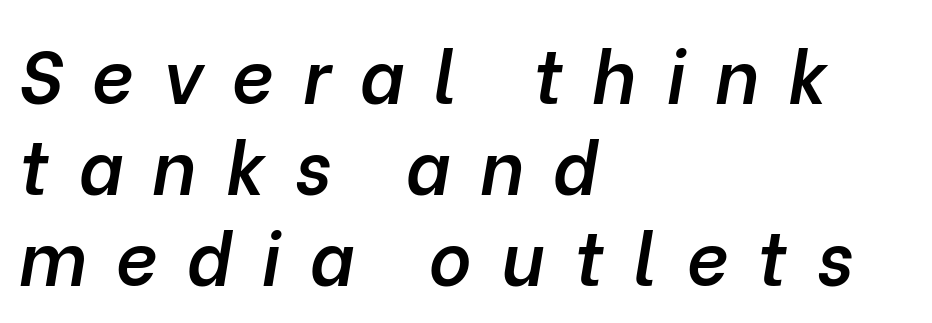
Set as a demibold, roughly 600 on the weight scale. The letters are spread apart with noticeably loose tracking. Does the copy run flush right? No — it runs flush left. The axis of the letterforms is tilted away from vertical. Students, observe: this is what conventionally led text looks like.
